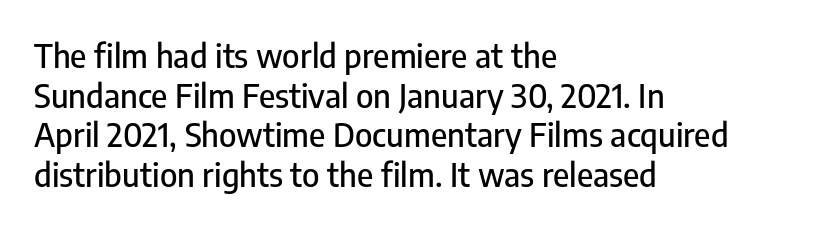
A typesetter would label this face a sans. If you drew a line through each stem, it would be perfectly vertical. Nobody drew a line under any word here. The lines are quadded left. Glyph-to-glyph distance matches everyday printed text. Is this a fixed-width face? No — the glyphs have proportional, varying widths.
